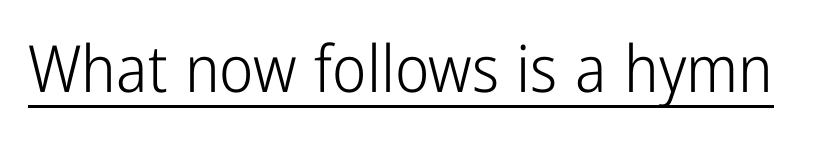
Has an underline been added? It has. These lines are rendered in a variable-pitch font. This is sans-serif lettering, the kind often seen on screens and signage. Caption: face not bold, strokes unweighted. Tracking value appears to be zero — textbook default spacing.
